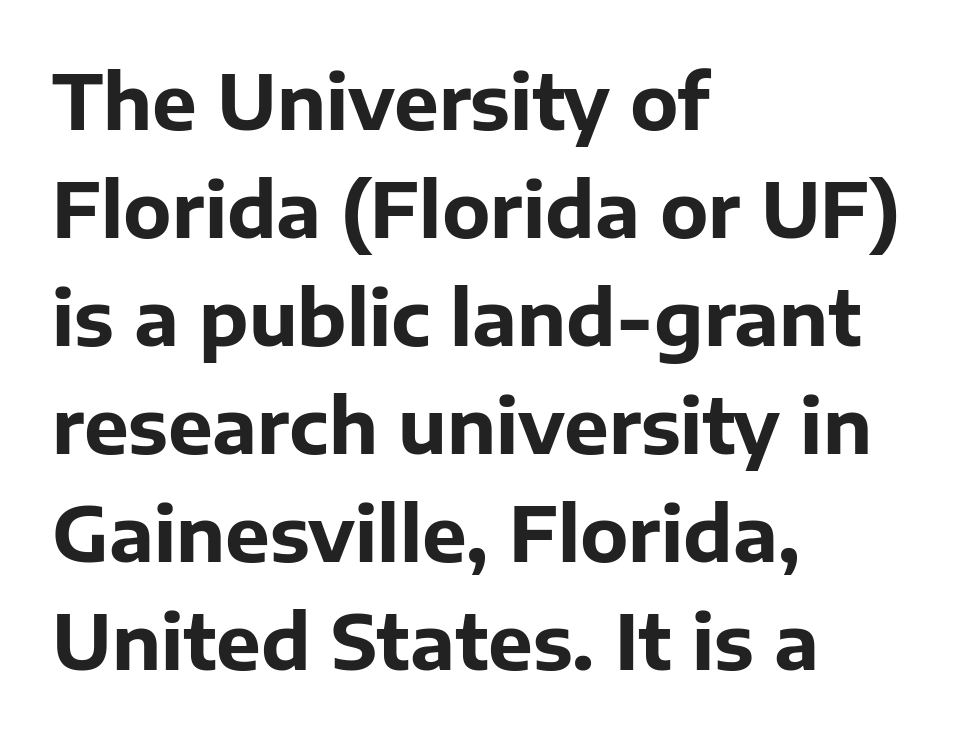
{"serif": "no", "italic": "no", "bold": "yes", "weight": "bold", "width": "normal", "stroke_contrast": "low", "x_height": "medium", "monospaced": "no", "underline": "no", "align": "left", "line_spacing": "normal", "line_spacing_ratio": 1.44, "letter_spacing": "normal", "letter_spacing_em": 0.0, "glyph_px": 75}
